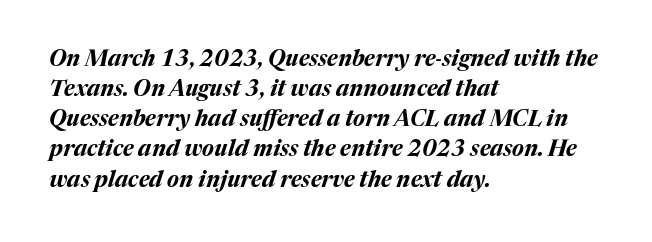
Q: Is the text bold? A: Yes.
Q: Is the text italic (slanted)? A: Yes, it leans right by about 17 degrees.
Q: Is the text underlined? A: No.
Q: How is the paragraph aligned? A: Left-aligned.
Q: Is the spacing between letters normal or unusually wide? A: Normal.
Q: Is the spacing between lines tight, normal or loose? A: Normal.
